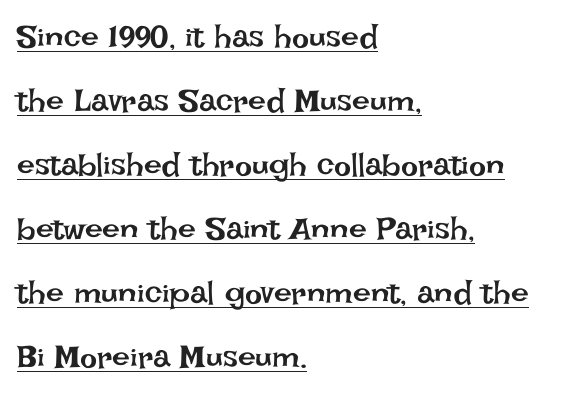
Is this a heavy cut? Hardly; it is regular or lighter. Layout note: lines flush left. You could call the tracking neutral — neither tight nor loose. The letters advance in unequal steps, a hallmark of proportional type.
